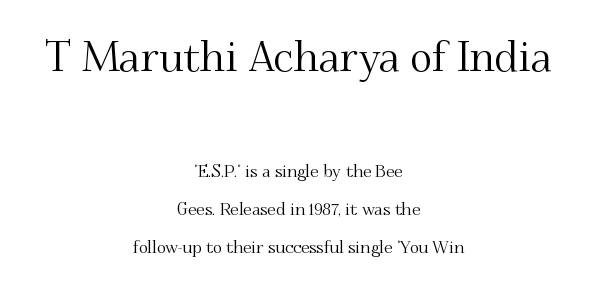
Larger block? The one above; the one below is distinctly smaller. You could not count columns in this text — the font is proportionally spaced. Caption: multi-line text, centered on the measure. Yep, those are serifs on the letters. Each row of text sits above clean, open space.
